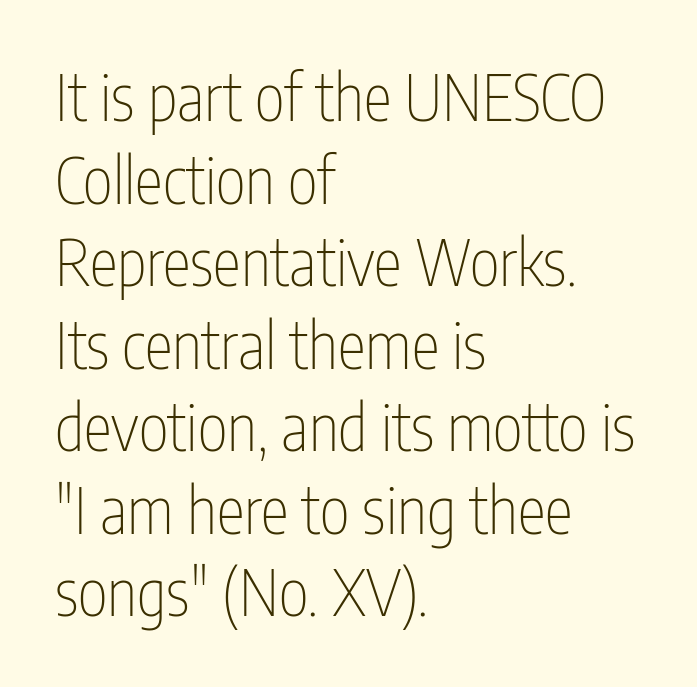
Q: Is the text bold? A: No.
Q: Is the text italic (slanted)? A: No, it is upright.
Q: Is the typeface a serif or a sans-serif typeface? A: Sans-serif.
Q: Is the text underlined? A: No.
Q: How is the paragraph aligned? A: Left-aligned.
Q: Is the spacing between letters normal or unusually wide? A: Normal.
Q: Is the spacing between lines tight, normal or loose? A: Normal.
Q: Width (condensed, normal, or wide)? A: Condensed.
Q: Stroke contrast? A: Low.
Q: x-height? A: Medium.
Q: Monospaced? A: No.
